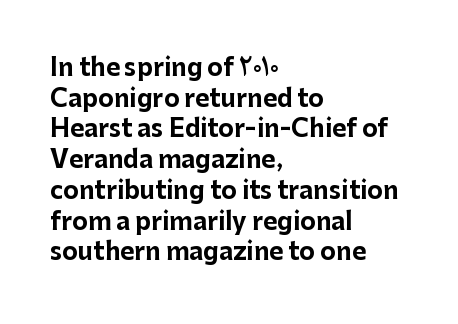
{"italic": "no", "bold": "yes", "underline": "no", "align": "left", "line_spacing": "normal", "line_spacing_ratio": 1.28, "letter_spacing": "normal", "letter_spacing_em": 0.0, "glyph_px": 24}
